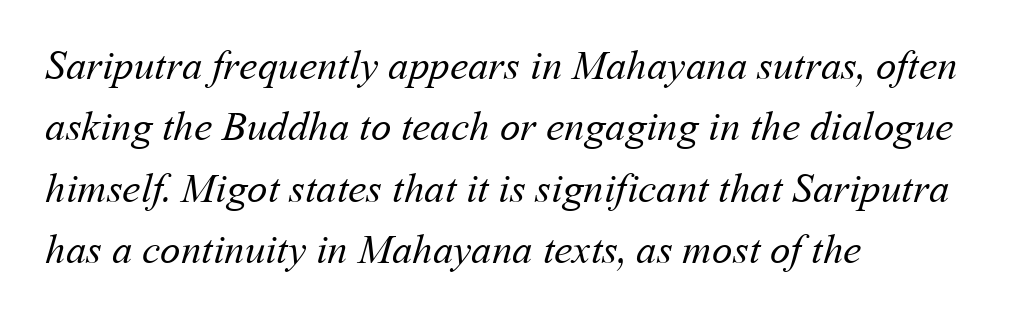
{"bold": "no", "weight": "regular", "width": "normal", "stroke_contrast": "medium", "x_height": "medium", "monospaced": "no", "underline": "no", "align": "left", "line_spacing": "normal", "line_spacing_ratio": 1.5, "letter_spacing": "normal", "letter_spacing_em": 0.0, "glyph_px": 41}
